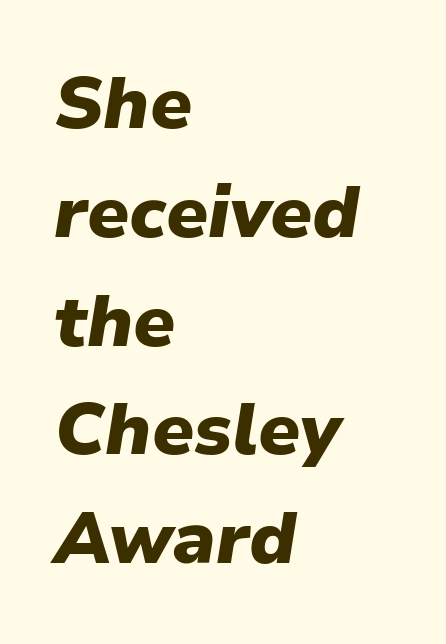
The image shows 73 px heavy type, italic (leaning right); set left-aligned, normal line spacing (1.49x), normal letter spacing, not underlined; low stroke contrast and a medium x-height.
